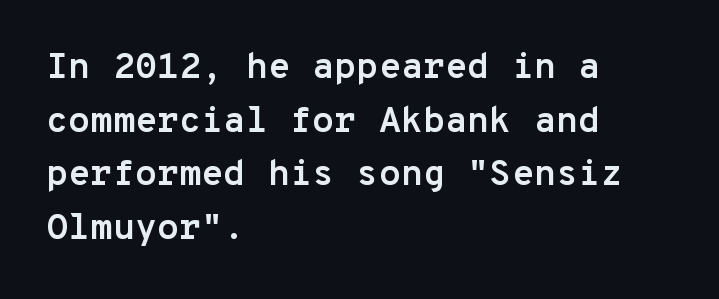
{"serif": "no", "italic": "no", "bold": "yes", "weight": "semibold", "width": "normal", "stroke_contrast": "low", "x_height": "medium", "monospaced": "yes", "underline": "no", "align": "left", "line_spacing": "normal", "line_spacing_ratio": 1.49, "letter_spacing": "normal", "letter_spacing_em": 0.0, "glyph_px": 36}
